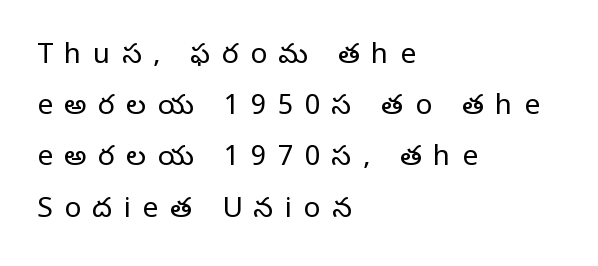
{"serif": "yes", "italic": "no", "bold": "no", "weight": "regular", "width": "normal", "stroke_contrast": "low", "x_height": "large", "monospaced": "no", "underline": "no", "align": "left", "line_spacing_ratio": 1.83, "letter_spacing": "wide", "letter_spacing_em": 0.41, "glyph_px": 28}
